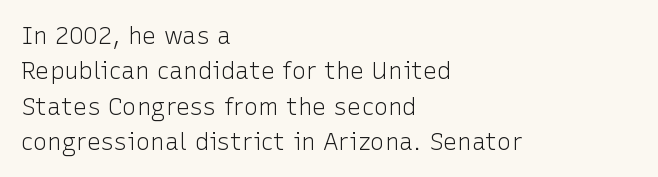
Tracking value appears to be zero — textbook default spacing. Posture: straight, roman, zero tilt. Leftover space on each line is placed entirely after the last word. This is not heavy type; no bold has been used.
